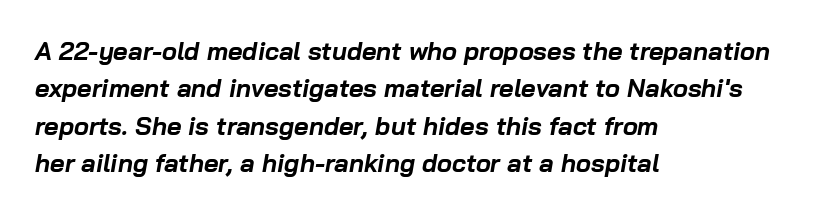
The image shows 25 px bold type, italic (leaning right); set left-aligned, normal line spacing (1.5x), normal letter spacing, not underlined.
